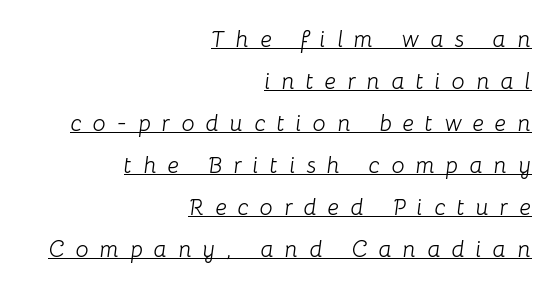
{"italic": "yes", "lean": "right", "slant_degrees": 8, "bold": "no", "underline": "yes", "align": "right", "line_spacing_ratio": 1.83, "letter_spacing": "wide", "letter_spacing_em": 0.49, "glyph_px": 23}
